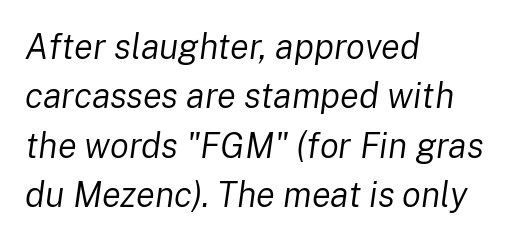
The image shows 35 px regular-weight type, italic (leaning right); set left-aligned, normal line spacing (1.41x), normal letter spacing, not underlined; low stroke contrast and a medium x-height.
